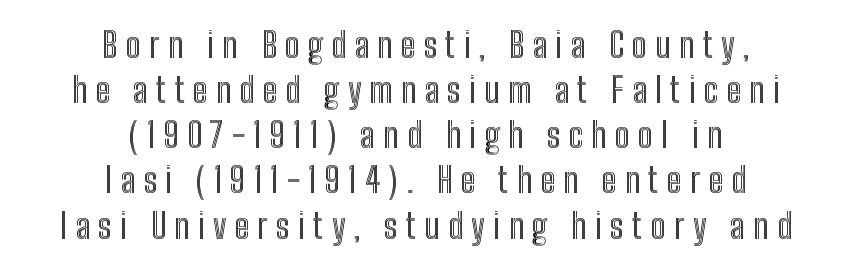
{"italic": "no", "width": "condensed", "x_height": "medium", "monospaced": "no", "underline": "no", "align": "center", "line_spacing": "normal", "line_spacing_ratio": 1.29, "letter_spacing": "wide", "letter_spacing_em": 0.23, "glyph_px": 35}
